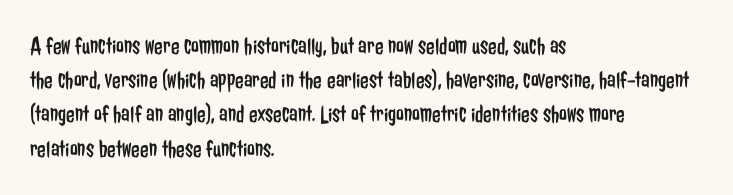
The area under the type is left untouched. A roman cut, with each character standing at attention. Observe the ordinary spacing: letters are neighbours, not strangers. Notice how the passage keeps a crisp vertical edge on the left only.
